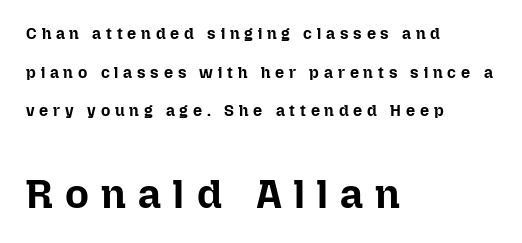
{"italic": "no", "bold": "yes", "weight": "bold", "width": "normal", "stroke_contrast": "low", "x_height": "medium", "monospaced": "no", "underline": "no", "align": "left", "line_spacing": "loose", "line_spacing_ratio": 2.42, "letter_spacing": "wide", "letter_spacing_em": 0.3, "larger_block": "second", "size_ratio": 2.56, "glyph_px": 41}
